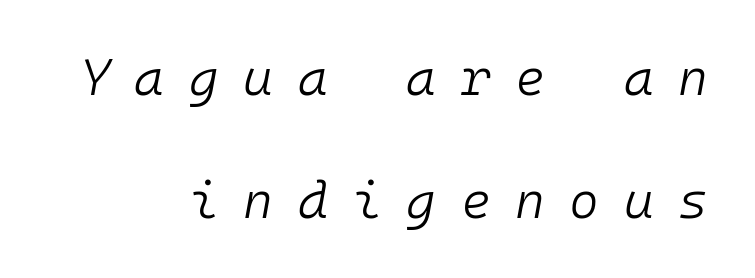
The image shows 51 px light type, italic (leaning right), monospaced; set right-aligned, loose line spacing (2.42x), unusually wide letter spacing (+0.48 em), not underlined; low stroke contrast and a medium x-height.
